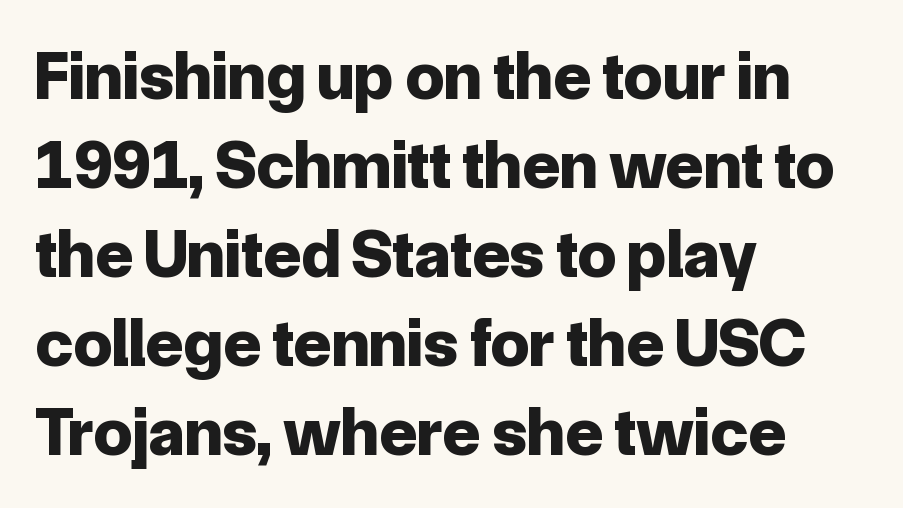
The image shows 69 px bold sans-serif type, upright; set left-aligned, normal line spacing (1.29x), normal letter spacing, not underlined; low stroke contrast and a medium x-height.
